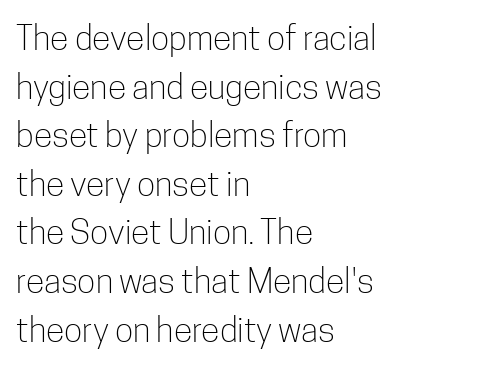
Do the characters align in a grid? No, the font is proportional. No chunkiness to these letters — they're not bold. Each row of text sits above clean, open space. The rows are spaced the way most documents space them.
